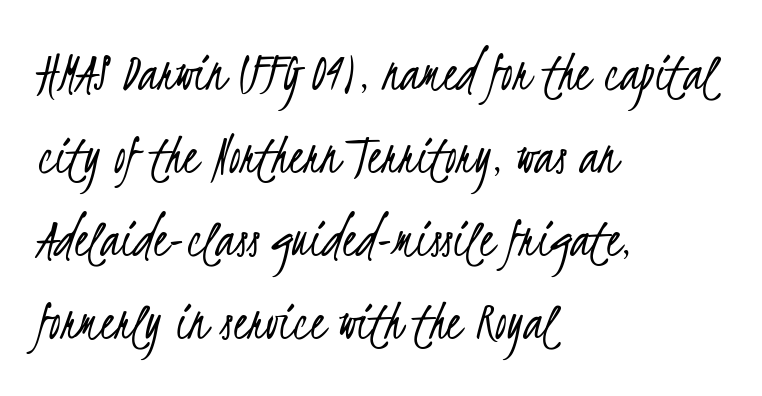
{"serif": "no", "bold": "no", "weight": "light", "width": "condensed", "stroke_contrast": "low", "x_height": "small", "monospaced": "no", "underline": "no", "align": "left", "line_spacing": "normal", "line_spacing_ratio": 1.43, "letter_spacing": "normal", "letter_spacing_em": 0.0, "glyph_px": 58}
